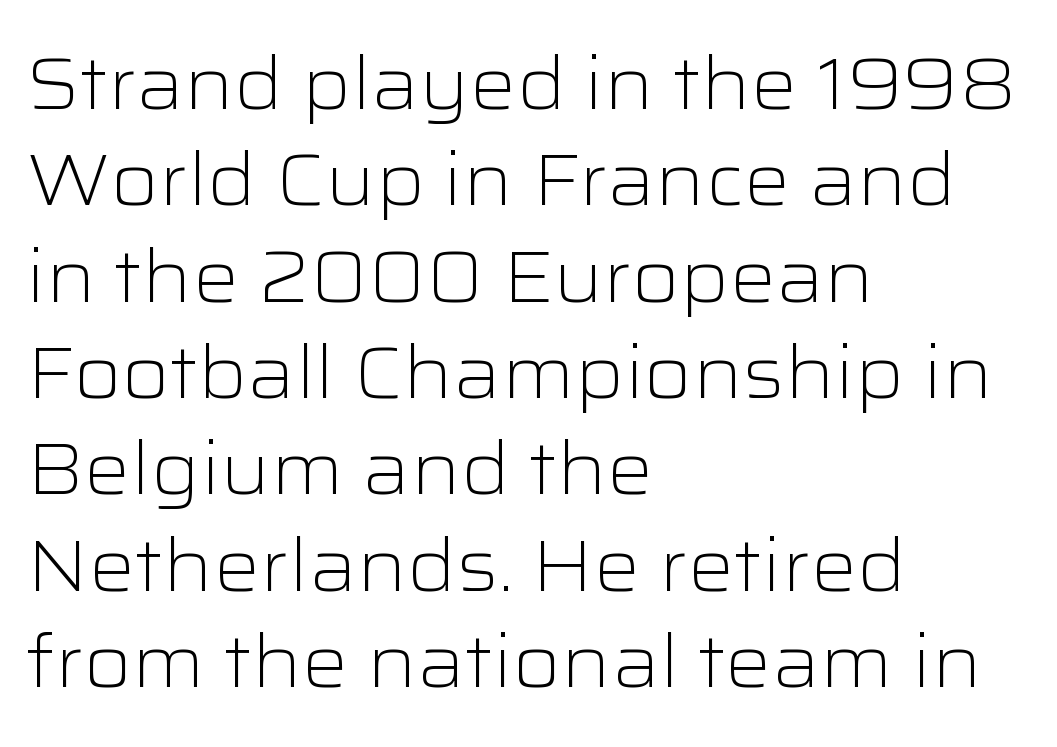
Q: Is the text bold? A: No.
Q: Is the text italic (slanted)? A: No, it is upright.
Q: Is the typeface a serif or a sans-serif typeface? A: Sans-serif.
Q: Is the text underlined? A: No.
Q: How is the paragraph aligned? A: Left-aligned.
Q: Is the spacing between letters normal or unusually wide? A: Normal.
Q: Is the spacing between lines tight, normal or loose? A: Normal.
Q: Width (condensed, normal, or wide)? A: Wide.
Q: Stroke contrast? A: Low.
Q: x-height? A: Medium.
Q: Monospaced? A: No.
